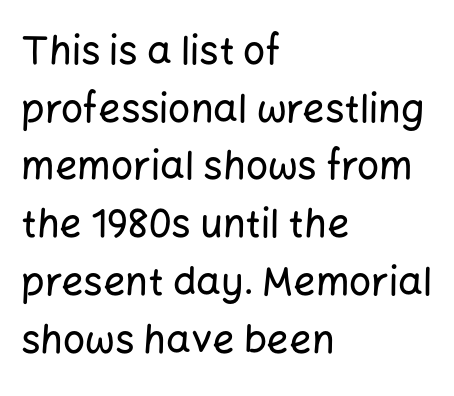
Q: Is the text italic (slanted)? A: No, it is upright.
Q: Is the typeface a serif or a sans-serif typeface? A: Sans-serif.
Q: Is the text underlined? A: No.
Q: How is the paragraph aligned? A: Left-aligned.
Q: Is the spacing between letters normal or unusually wide? A: Normal.
Q: Is the spacing between lines tight, normal or loose? A: Normal.
Q: Width (condensed, normal, or wide)? A: Normal.
Q: Stroke contrast? A: Low.
Q: x-height? A: Medium.
Q: Monospaced? A: No.
